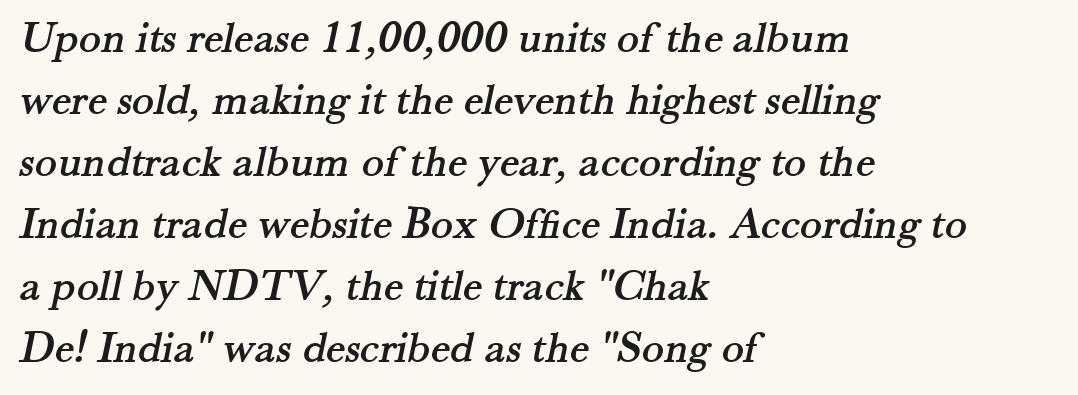
The image shows 46 px serif type; set left-aligned, normal line spacing (1.35x), normal letter spacing, not underlined; medium stroke contrast and a small x-height.
